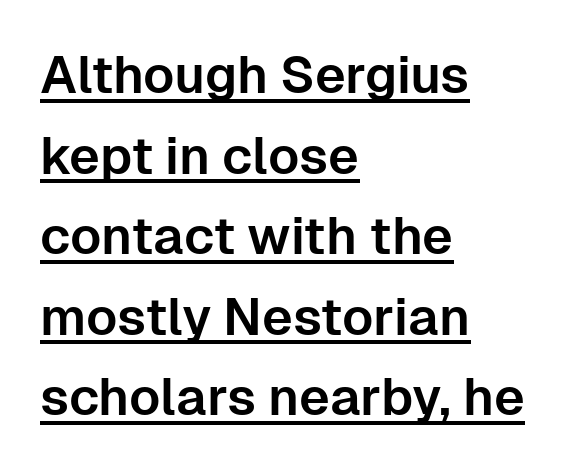
{"serif": "no", "italic": "no", "width": "normal", "stroke_contrast": "low", "x_height": "medium", "monospaced": "no", "underline": "yes", "align": "left", "line_spacing": "normal", "line_spacing_ratio": 1.55, "letter_spacing": "normal", "letter_spacing_em": 0.0, "glyph_px": 52}
